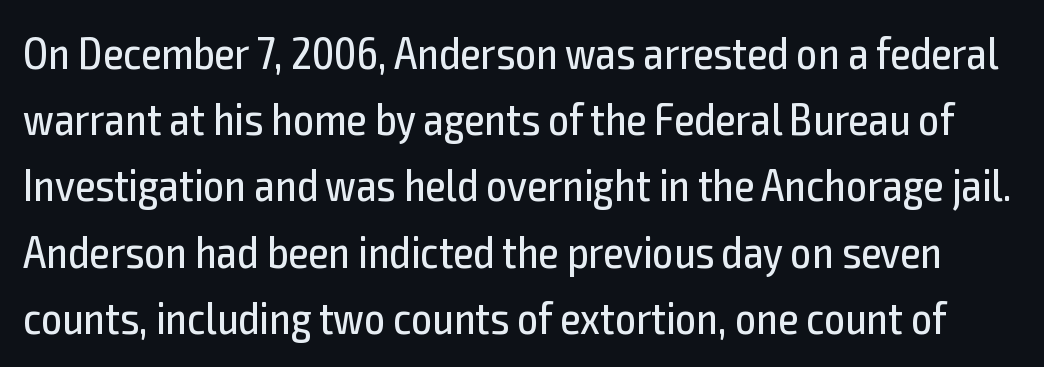
The image shows 46 px regular-weight, condensed sans-serif type, upright; set normal line spacing (1.44x), normal letter spacing, not underlined; a medium x-height.
